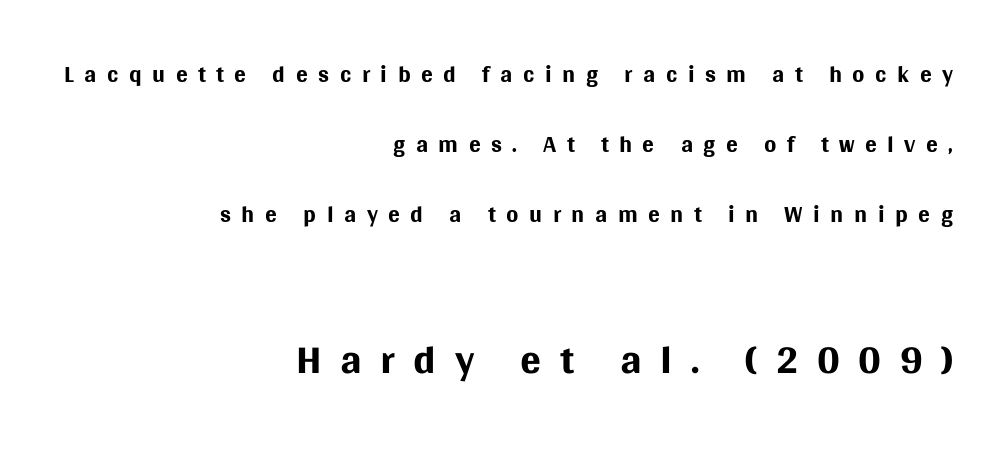
The image shows 62 px regular-weight sans-serif type, upright; set right-aligned, loose line spacing (2.0x), unusually wide letter spacing (+0.3 em), not underlined; the second (bottom) block is 1.77x larger; medium stroke contrast and a large x-height.
